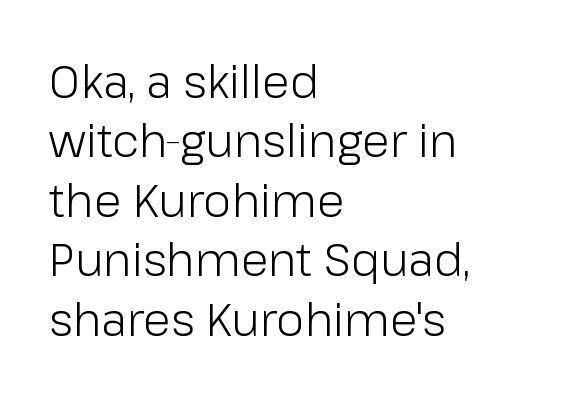
The image shows 45 px light sans-serif type, upright; set left-aligned, normal line spacing (1.32x), normal letter spacing, not underlined; low stroke contrast and a medium x-height.
